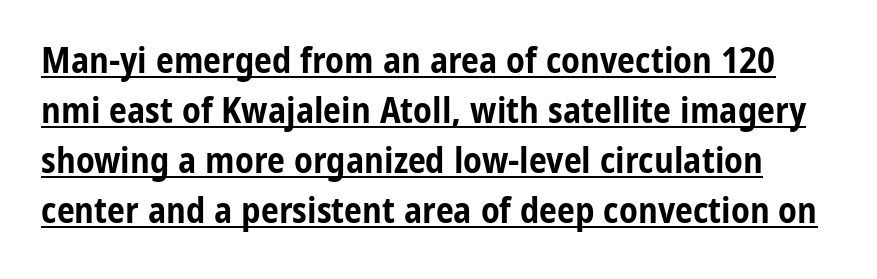
{"serif": "no", "italic": "no", "bold": "yes", "weight": "bold", "width": "condensed", "stroke_contrast": "low", "x_height": "medium", "monospaced": "no", "underline": "yes", "line_spacing": "normal", "line_spacing_ratio": 1.39, "letter_spacing": "normal", "letter_spacing_em": 0.0, "glyph_px": 36}
